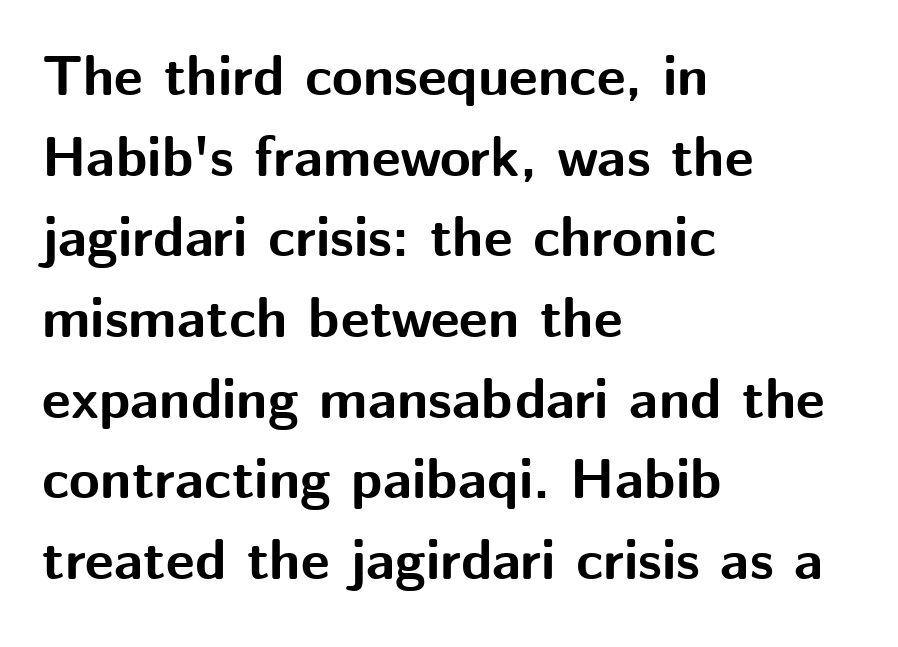
{"serif": "no", "italic": "no", "bold": "yes", "weight": "bold", "width": "normal", "stroke_contrast": "medium", "x_height": "medium", "monospaced": "no", "underline": "no", "align": "left", "line_spacing": "normal", "line_spacing_ratio": 1.44, "letter_spacing": "normal", "letter_spacing_em": 0.0, "glyph_px": 56}
